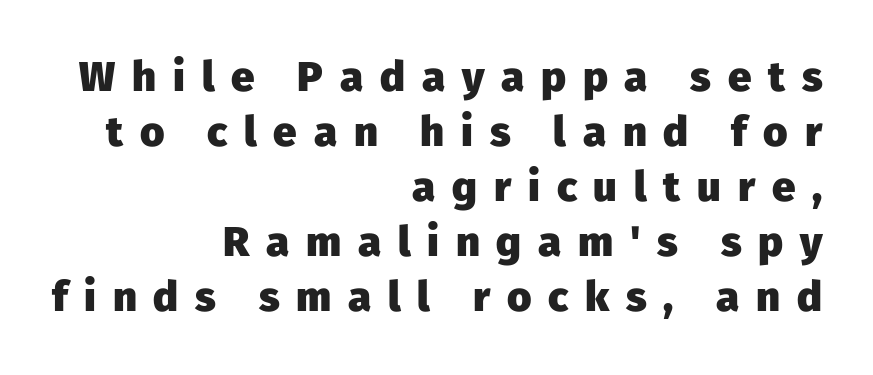
{"serif": "no", "italic": "no", "bold": "yes", "weight": "heavy", "width": "normal", "stroke_contrast": "low", "x_height": "medium", "monospaced": "no", "underline": "no", "align": "right", "line_spacing": "normal", "line_spacing_ratio": 1.31, "letter_spacing": "wide", "letter_spacing_em": 0.4, "glyph_px": 42}
